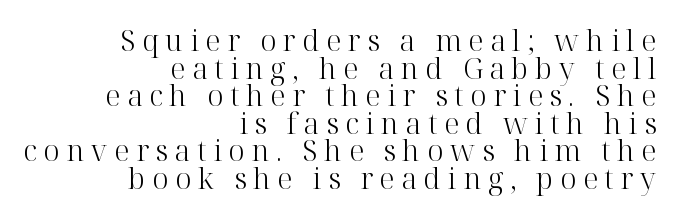
Counters stay open thanks to moderate or lighter strokes. This rendering features lettering with no underline. Notice how the passage keeps a crisp vertical edge on the right only. Proportional: the letters do not fall into vertical columns. When letters stand straight like this, we call the style roman or upright. Line spacing here is tight.
